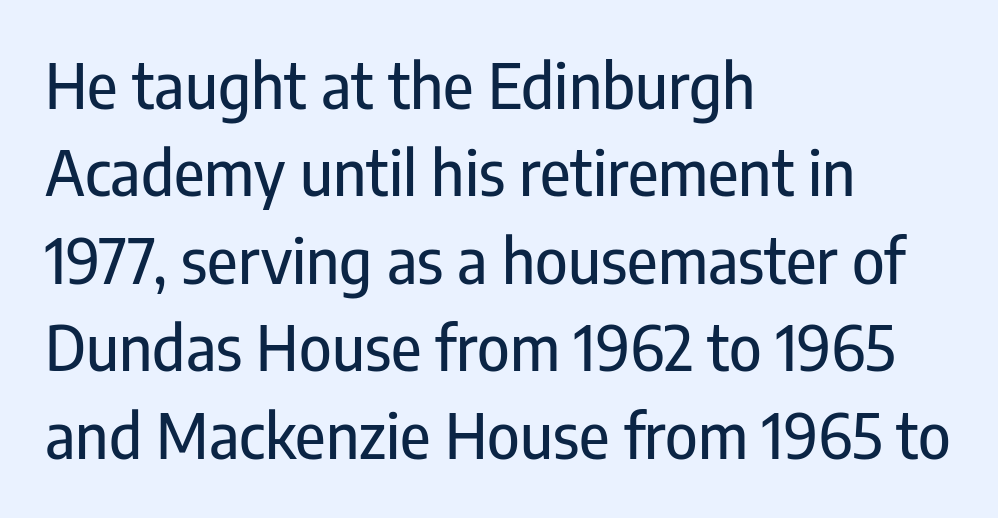
{"serif": "no", "italic": "no", "width": "condensed", "stroke_contrast": "low", "x_height": "medium", "monospaced": "no", "underline": "no", "align": "left", "line_spacing": "normal", "line_spacing_ratio": 1.41, "letter_spacing": "normal", "letter_spacing_em": 0.0, "glyph_px": 62}
